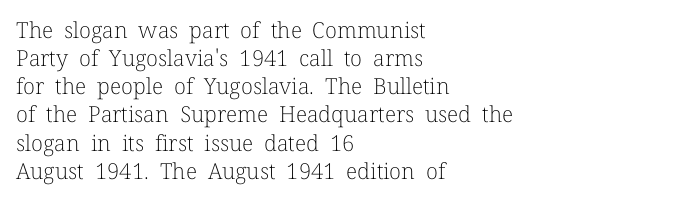
{"italic": "no", "bold": "no", "underline": "no", "align": "left", "line_spacing": "normal", "line_spacing_ratio": 1.28, "letter_spacing": "normal", "letter_spacing_em": 0.0, "glyph_px": 22}
